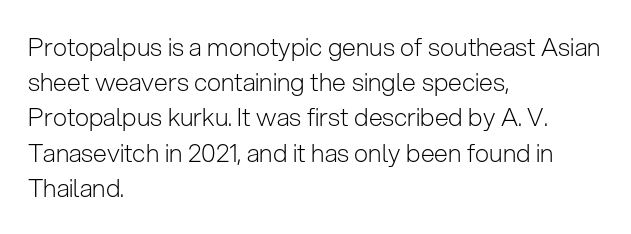
Q: Is the text bold? A: No.
Q: Is the text italic (slanted)? A: No, it is upright.
Q: Is the text underlined? A: No.
Q: How is the paragraph aligned? A: Left-aligned.
Q: Is the spacing between letters normal or unusually wide? A: Normal.
Q: Is the spacing between lines tight, normal or loose? A: Normal.
